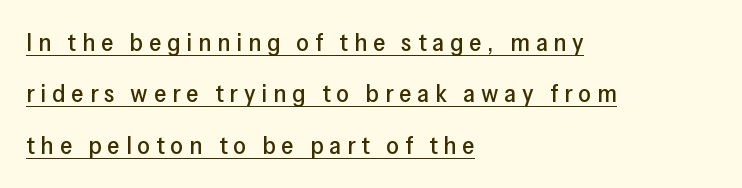
{"italic": "no", "underline": "yes", "align": "left", "line_spacing": "loose", "line_spacing_ratio": 2.06, "letter_spacing": "wide", "letter_spacing_em": 0.24, "glyph_px": 25}
